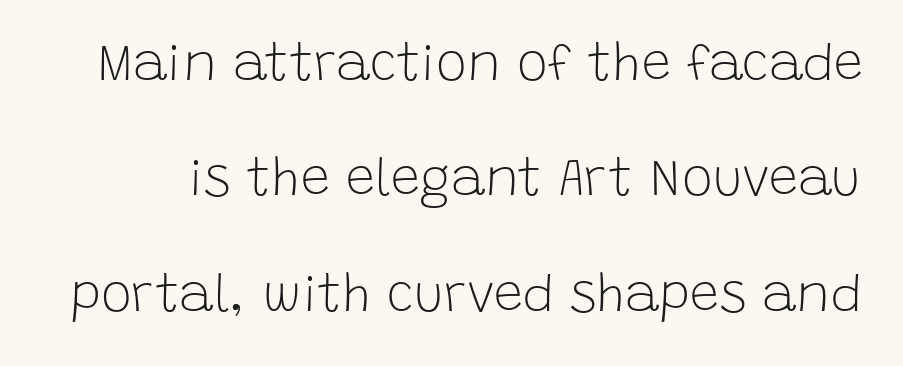
Each word holds together tightly as a unit, with standard inter-letter gaps. What kind of face is this? One without serifs — a sans. Caption: face not bold, strokes unweighted. The zone under the glyphs is completely vacant. Notice the wide empty band between every row — that's loose leading. The specimen reads as upright at a glance.
